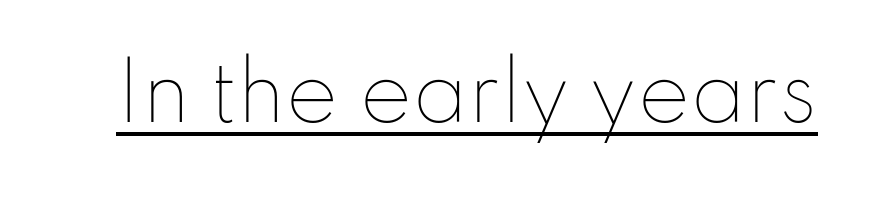
Q: Is the text bold? A: No.
Q: Is the text italic (slanted)? A: No, it is upright.
Q: Is the text underlined? A: Yes.
Q: Is the spacing between letters normal or unusually wide? A: Normal.
Q: Width (condensed, normal, or wide)? A: Normal.
Q: Stroke contrast? A: Low.
Q: x-height? A: Small.
Q: Monospaced? A: No.
